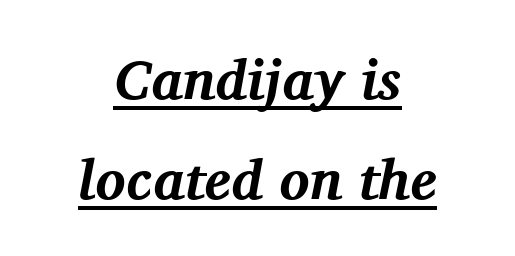
The rendering uses natural spacing where letterforms have individual widths. Notice how the passage keeps no hard edge, just a central spine. Check the space under the baseline: a stroke is drawn there. The sample has been set heavy, in full bold. Spacing between characters is what you'd get straight out of the box.
